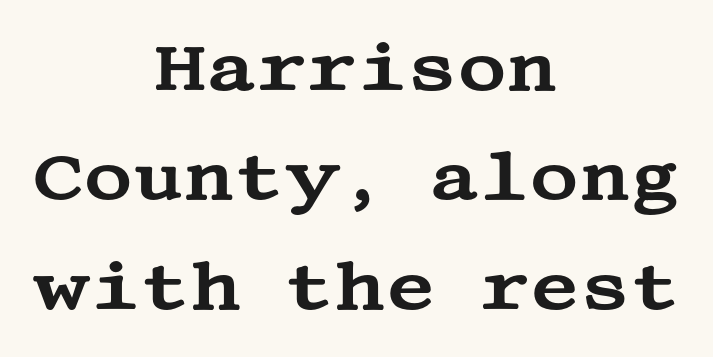
The image shows 68 px wide serif type, upright; set centered, normal line spacing (1.61x), normal letter spacing, not underlined; medium stroke contrast and a large x-height.
